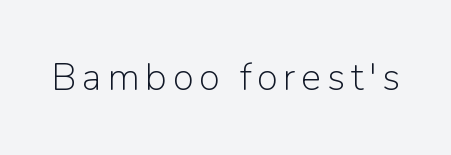
{"serif": "no", "italic": "no", "bold": "no", "weight": "light", "width": "normal", "stroke_contrast": "low", "x_height": "medium", "monospaced": "no", "underline": "no", "glyph_px": 38}
